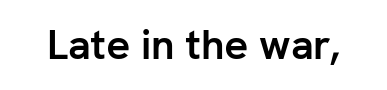
This sample uses a sans-serif face. As a designer I'd log this as weight 700, bold. Students, note that the glyphs here touch the page at normal intervals. Every character sits straight up, as roman type does.
